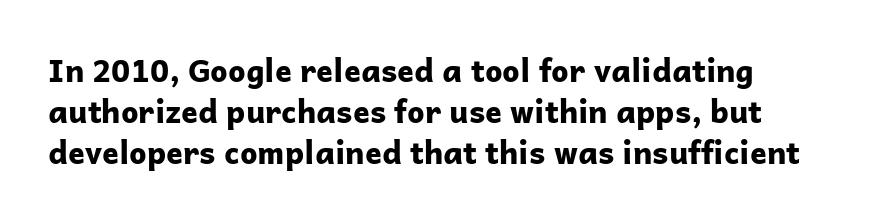
{"serif": "no", "italic": "no", "bold": "yes", "weight": "bold", "width": "normal", "stroke_contrast": "low", "x_height": "medium", "monospaced": "no", "underline": "no", "line_spacing": "normal", "line_spacing_ratio": 1.32, "letter_spacing": "normal", "letter_spacing_em": 0.0, "glyph_px": 31}
